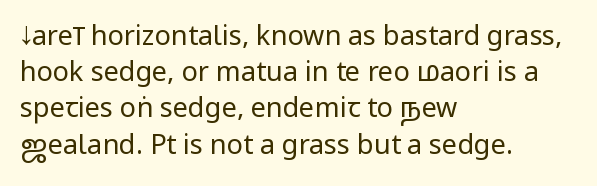
Q: Is the text bold? A: No.
Q: Is the text italic (slanted)? A: No, it is upright.
Q: Is the text underlined? A: No.
Q: How is the paragraph aligned? A: Left-aligned.
Q: Is the spacing between letters normal or unusually wide? A: Normal.
Q: Is the spacing between lines tight, normal or loose? A: Normal.
